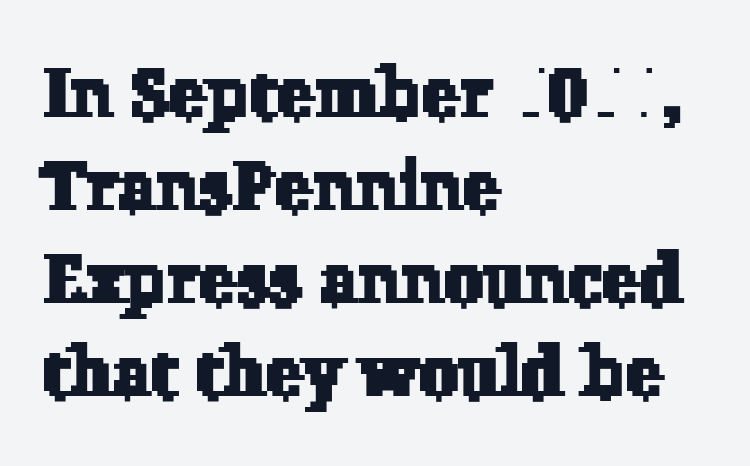
Each line starts at the same left margin while the right side varies. Old-style or modern, the face here clearly has serifs. Is there much room between lines? A standard amount, neither cramped nor airy. The rendering keeps characters at their native spacing. This sample has the flowing, uneven cadence of proportional lettering.
